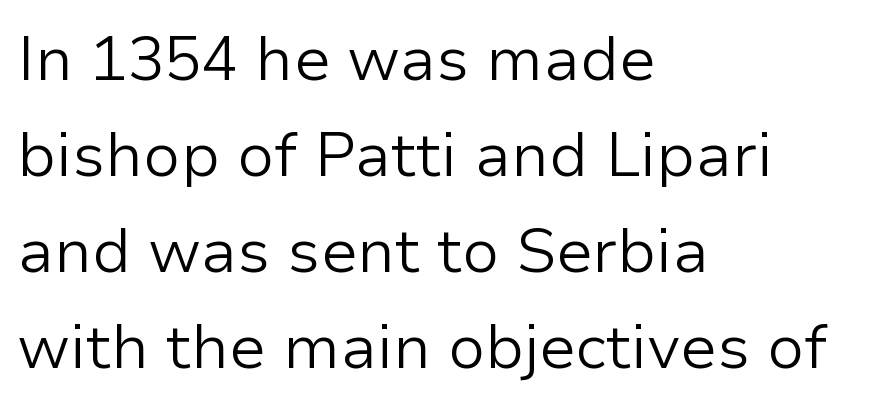
Q: Is the text bold? A: No.
Q: Is the text italic (slanted)? A: No, it is upright.
Q: Is the typeface a serif or a sans-serif typeface? A: Sans-serif.
Q: Is the text underlined? A: No.
Q: How is the paragraph aligned? A: Left-aligned.
Q: Is the spacing between letters normal or unusually wide? A: Normal.
Q: Is the spacing between lines tight, normal or loose? A: Normal.
Q: Width (condensed, normal, or wide)? A: Normal.
Q: Stroke contrast? A: Low.
Q: x-height? A: Medium.
Q: Monospaced? A: No.
